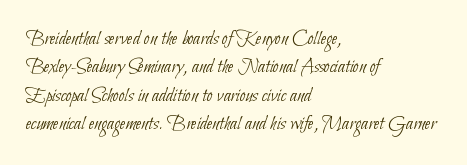
Q: Is the text bold? A: No.
Q: Is the text underlined? A: No.
Q: How is the paragraph aligned? A: Left-aligned.
Q: Is the spacing between letters normal or unusually wide? A: Normal.
Q: Is the spacing between lines tight, normal or loose? A: Normal.
